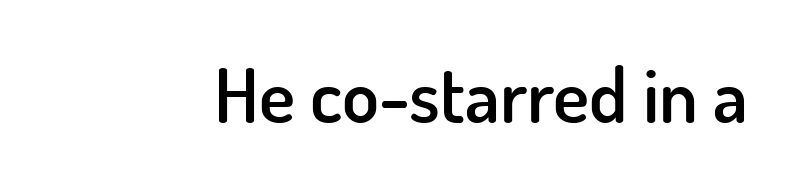
Words appear dense and cohesive because spacing is normal. Look at the stroke-to-counter ratio: somewhat heavy, a semibold. The typography opts for an upright posture over an oblique one. Examine the stroke ends and you'll find no serifs. Clear beneath every line of the passage. These lines are rendered in a variable-pitch font.
